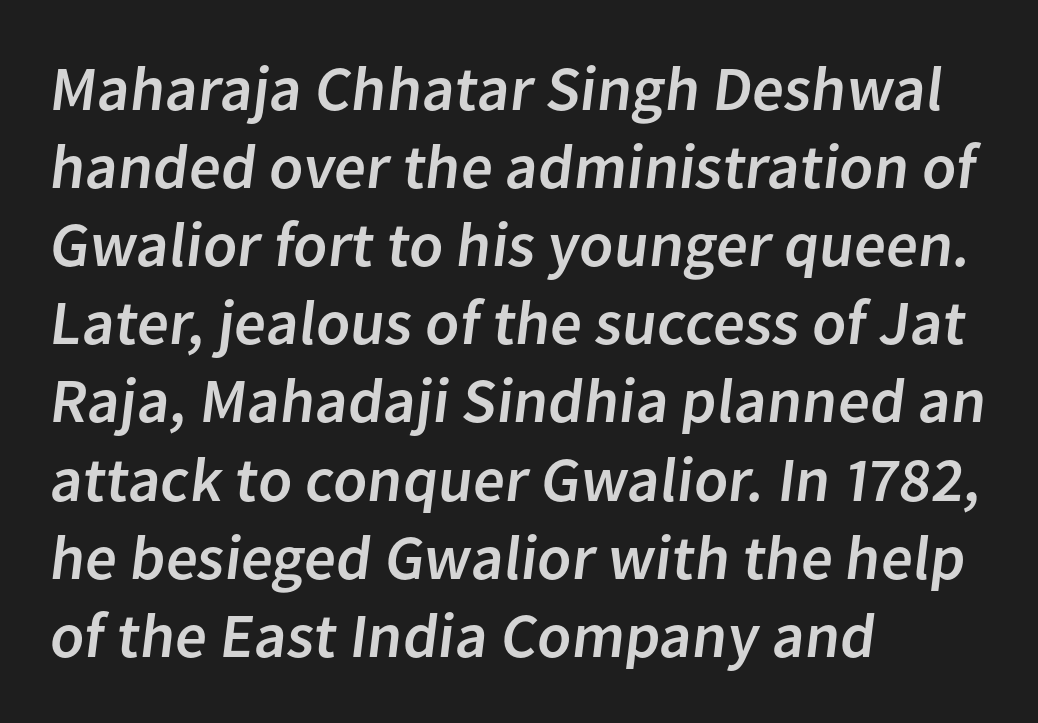
The passage shown has conventional tracking throughout. This sample uses a sans-serif face. Plain, unruled lines of type. Visually the block forms a straight wall on the left and a jagged coastline on the right. Varying glyph widths throughout — classic text-font behaviour.
